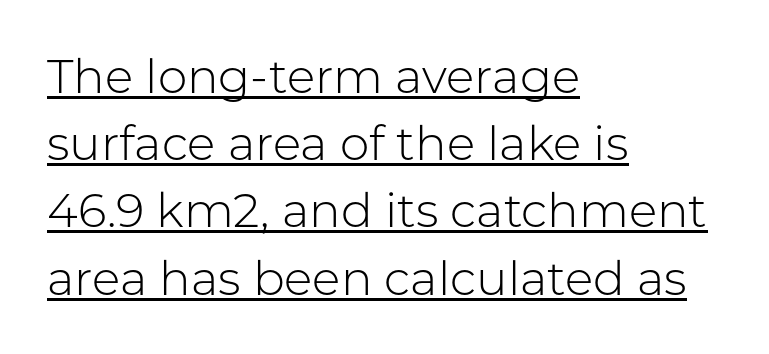
{"serif": "no", "italic": "no", "bold": "no", "weight": "light", "width": "normal", "stroke_contrast": "low", "x_height": "medium", "monospaced": "no", "underline": "yes", "align": "left", "line_spacing": "normal", "line_spacing_ratio": 1.43, "letter_spacing": "normal", "letter_spacing_em": 0.0, "glyph_px": 47}
